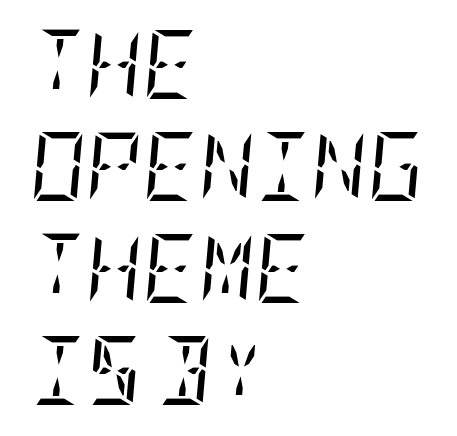
Does the copy run flush right? No — it runs flush left. On a weight scale, this lands at 450 or below. Honestly, the row spacing looks completely unremarkable. In terms of letterform style, serifs are clearly present. The glyphs are unaccompanied by any horizontal stroke below them. The letterforms sit shoulder to shoulder at normal distance.
